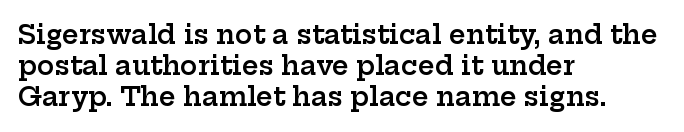
Q: Is the text bold? A: Semi-bold.
Q: Is the text italic (slanted)? A: No, it is upright.
Q: Is the text underlined? A: No.
Q: How is the paragraph aligned? A: Left-aligned.
Q: Is the spacing between letters normal or unusually wide? A: Normal.
